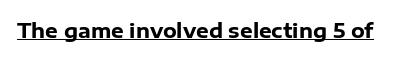
Q: Is the text bold? A: Yes.
Q: Is the text italic (slanted)? A: No, it is upright.
Q: Is the text underlined? A: Yes.
Q: Is the spacing between letters normal or unusually wide? A: Normal.
